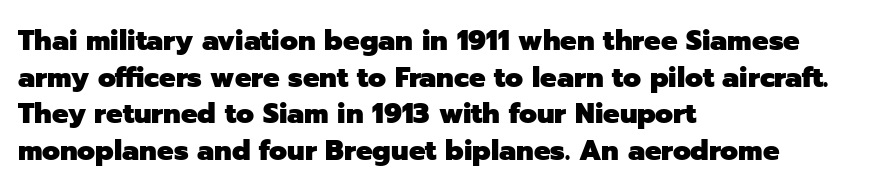
{"serif": "no", "italic": "no", "bold": "yes", "weight": "heavy", "width": "normal", "stroke_contrast": "low", "x_height": "medium", "monospaced": "no", "underline": "no", "align": "left", "line_spacing": "normal", "line_spacing_ratio": 1.26, "letter_spacing": "normal", "letter_spacing_em": 0.0, "glyph_px": 29}
